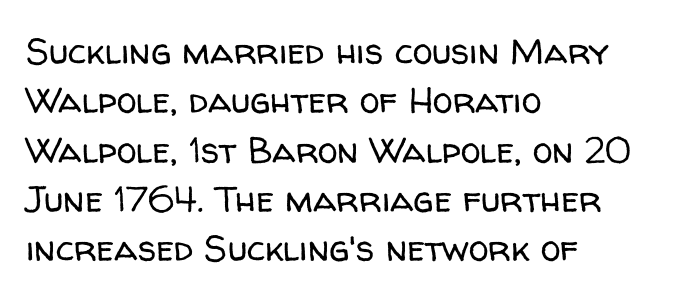
Q: Is the text bold? A: No.
Q: Is the text italic (slanted)? A: No, it is upright.
Q: Is the typeface a serif or a sans-serif typeface? A: Sans-serif.
Q: Is the text underlined? A: No.
Q: How is the paragraph aligned? A: Left-aligned.
Q: Is the spacing between letters normal or unusually wide? A: Normal.
Q: Is the spacing between lines tight, normal or loose? A: Normal.
Q: Width (condensed, normal, or wide)? A: Normal.
Q: Stroke contrast? A: Low.
Q: x-height? A: Medium.
Q: Monospaced? A: No.
